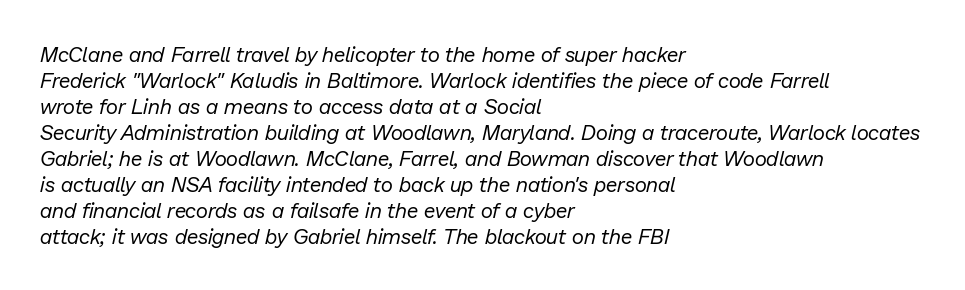
The image shows 21 px text type, italic (leaning right); set left-aligned, line spacing 1.24x, normal letter spacing, not underlined.
